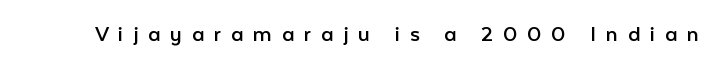
Q: Is the text bold? A: No.
Q: Is the text italic (slanted)? A: No, it is upright.
Q: Is the text underlined? A: No.
Q: Is the spacing between letters normal or unusually wide? A: Unusually wide.
